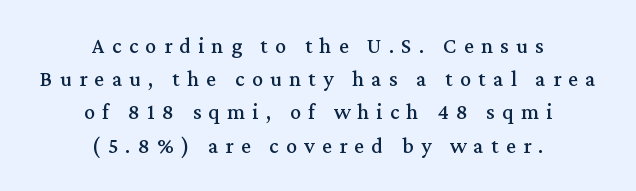
Regular leading. What stands out about the letter spacing? Its width — letters are far apart. Alignment: centered. Ascenders rise straight up at ninety degrees. Lines of text with bare space underneath.
